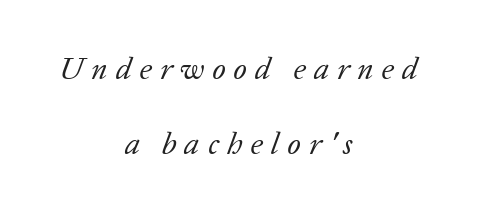
{"serif": "yes", "italic": "yes", "lean": "right", "slant_degrees": 20, "bold": "no", "weight": "regular", "width": "normal", "stroke_contrast": "low", "x_height": "medium", "monospaced": "no", "underline": "no", "align": "center", "line_spacing": "loose", "line_spacing_ratio": 2.43, "letter_spacing": "wide", "letter_spacing_em": 0.26, "glyph_px": 31}
